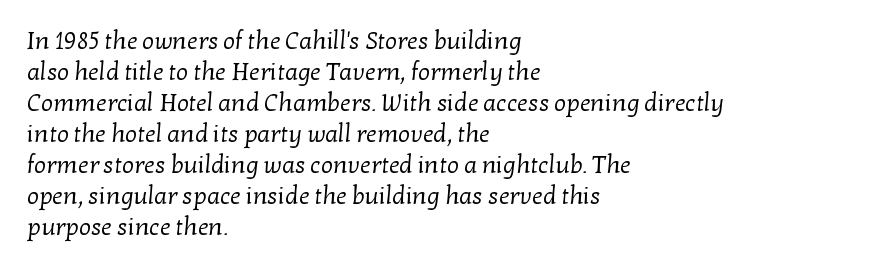
Descenders hang freely into open space. Weight: regular or lighter. One glance says typical: line gaps are just what's usual. You could call the tracking neutral — neither tight nor loose. If you drew a ruler down the left edge, every line would touch it.
